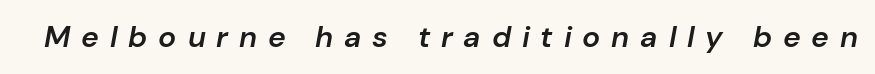
The face used here is rendered with a markedly widened letterfit. On the weight axis this lands at semibold, roughly 600. Yep, that's italic — everything's leaning. The face used here is proportionally spaced, like ordinary book or web type. Underlining? Definitely not there.
